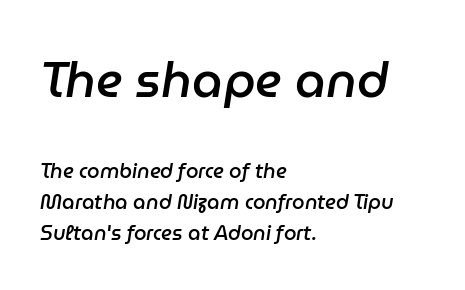
Q: Is the text bold? A: Semi-bold.
Q: Is the text italic (slanted)? A: Yes, it leans right by about 9 degrees.
Q: Is the text underlined? A: No.
Q: How is the paragraph aligned? A: Left-aligned.
Q: Is the spacing between letters normal or unusually wide? A: Normal.
Q: Is the spacing between lines tight, normal or loose? A: Normal.
Q: Which block of text is set in a larger size, the first (top) or the second (bottom)? A: The first (top) one.
Q: Width (condensed, normal, or wide)? A: Normal.
Q: Stroke contrast? A: Low.
Q: x-height? A: Medium.
Q: Monospaced? A: No.
